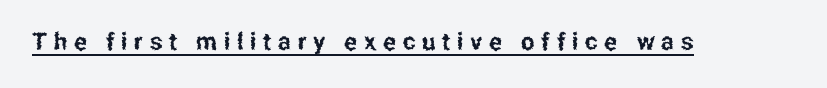
Inter-character spacing is expanded well beyond the font's built-in metrics. The letters stand straight up with perfectly vertical stems. These characters rest on top of a visible drawn line.
